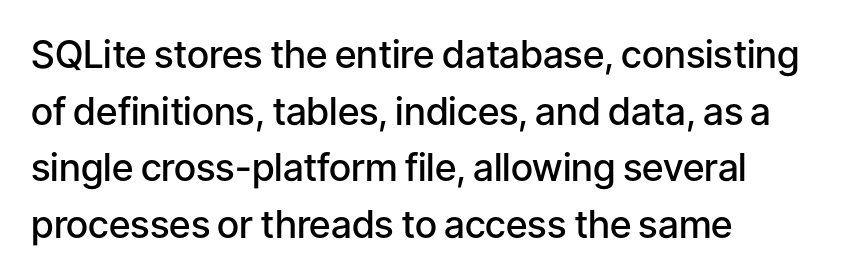
Q: Is the text bold? A: Semi-bold.
Q: Is the text italic (slanted)? A: No, it is upright.
Q: Is the typeface a serif or a sans-serif typeface? A: Sans-serif.
Q: Is the text underlined? A: No.
Q: How is the paragraph aligned? A: Left-aligned.
Q: Is the spacing between letters normal or unusually wide? A: Normal.
Q: Is the spacing between lines tight, normal or loose? A: Normal.
Q: Width (condensed, normal, or wide)? A: Normal.
Q: Stroke contrast? A: Low.
Q: x-height? A: Medium.
Q: Monospaced? A: No.
